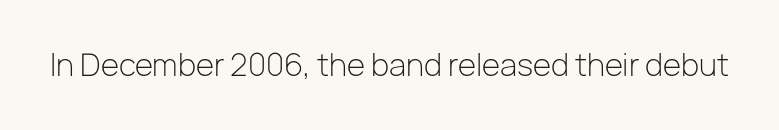
You can tell it's not italic because the verticals are truly vertical. Descender tails drop into unmarked territory. This is sans-serif lettering, the kind often seen on screens and signage. The passage shown is typed in a proportional face where columns would drift. Bold? No — there's no thickening of the strokes.
